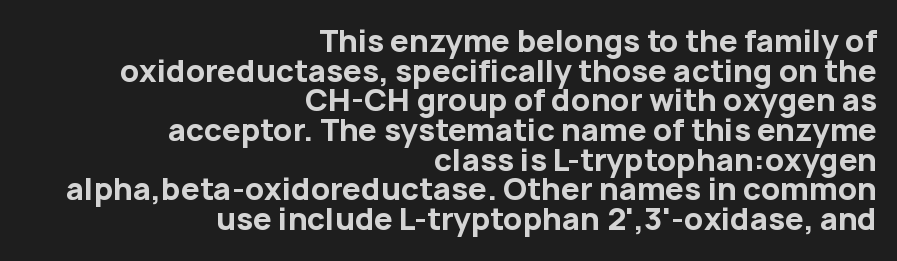
The image shows 30 px bold sans-serif type, upright; set right-aligned, tight line spacing (0.99x), normal letter spacing, not underlined; low stroke contrast and a medium x-height.
